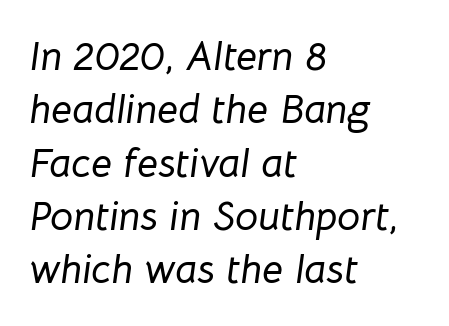
The image shows 41 px text type, italic (leaning right); set left-aligned, normal line spacing (1.3x), normal letter spacing, not underlined; low stroke contrast and a medium x-height.
